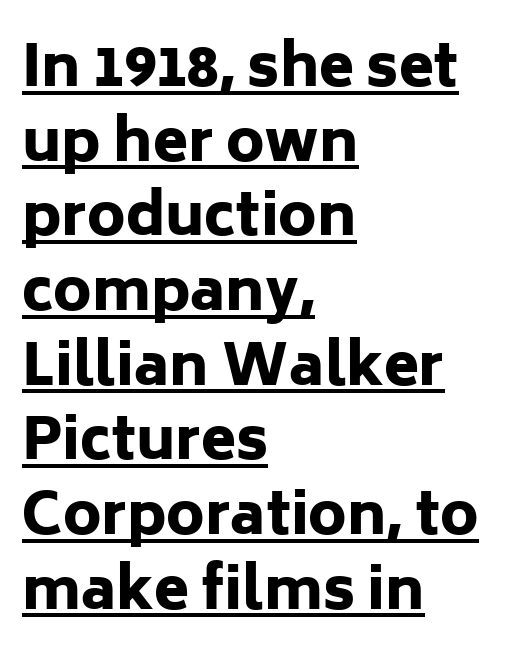
The image shows 57 px heavy sans-serif type, upright; set left-aligned, normal line spacing (1.31x), normal letter spacing, underlined; low stroke contrast and a medium x-height.
